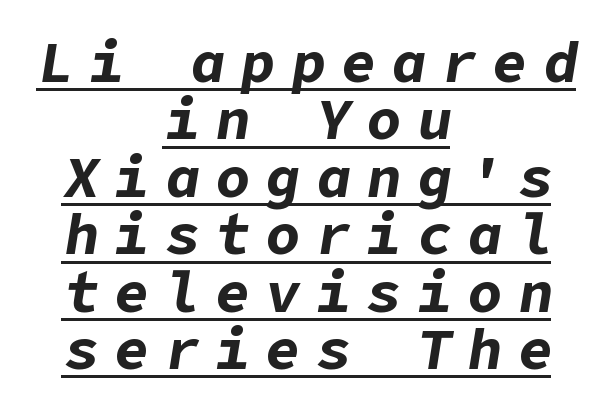
Q: Is the text bold? A: Yes.
Q: Is the text italic (slanted)? A: Yes, it leans right by about 9 degrees.
Q: Is the text underlined? A: Yes.
Q: How is the paragraph aligned? A: Centered.
Q: Is the spacing between letters normal or unusually wide? A: Unusually wide.
Q: Is the spacing between lines tight, normal or loose? A: Tight.
Q: Width (condensed, normal, or wide)? A: Normal.
Q: Stroke contrast? A: Low.
Q: x-height? A: Medium.
